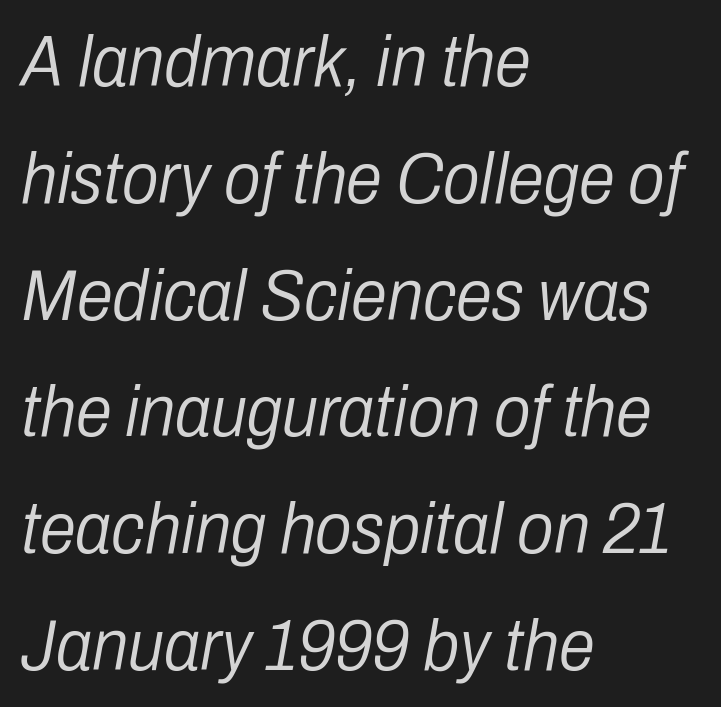
{"italic": "yes", "lean": "right", "slant_degrees": 10, "bold": "no", "weight": "light", "width": "condensed", "stroke_contrast": "low", "x_height": "medium", "monospaced": "no", "underline": "no", "align": "left", "line_spacing": "normal", "line_spacing_ratio": 1.6, "letter_spacing": "normal", "letter_spacing_em": 0.0, "glyph_px": 73}
